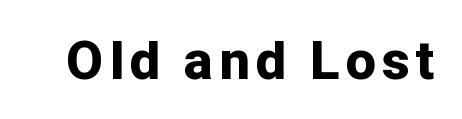
Character widths vary here, with narrow letters taking less room than wide ones. Ordinary non-slanted type is in use. Students, this is bold: see how much ink each stroke carries. Each letter's strokes conclude bluntly, with no projecting serifs.
